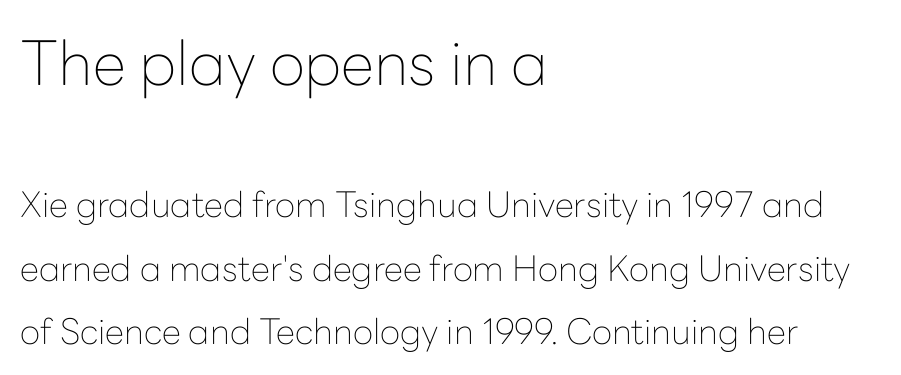
The letters advance in unequal steps, a hallmark of proportional type. Descenders hang freely into open space. The passage shown is not bold in any degree. Inter-character spacing is left at the font's built-in metrics. The font's upright variant was chosen for this text.
